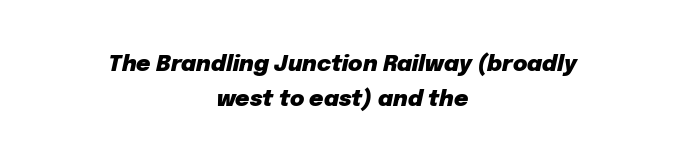
The letterforms sit shoulder to shoulder at normal distance. Quick note: interline space is typical. Lines of text with bare space underneath. The specimen reads as italic at a glance. Weight check: bold — yes, fully.
